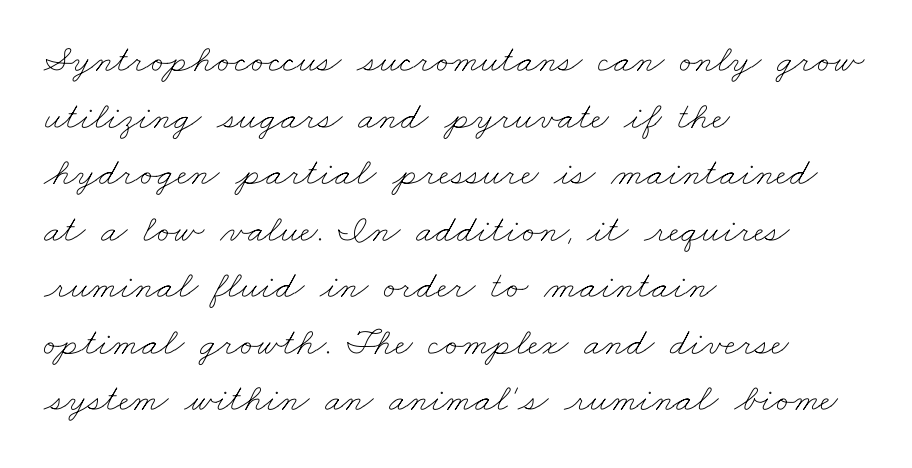
Q: Is the text bold? A: No.
Q: Is the text underlined? A: No.
Q: How is the paragraph aligned? A: Left-aligned.
Q: Is the spacing between letters normal or unusually wide? A: Normal.
Q: Is the spacing between lines tight, normal or loose? A: Normal.
Q: Width (condensed, normal, or wide)? A: Wide.
Q: Stroke contrast? A: Low.
Q: x-height? A: Small.
Q: Monospaced? A: No.
